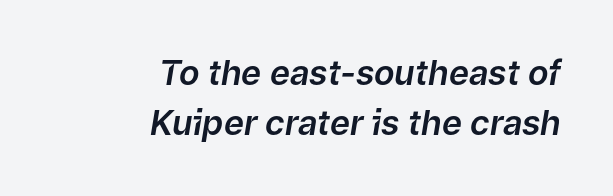
Q: Is the text italic (slanted)? A: Yes, it leans right by about 9 degrees.
Q: Is the text underlined? A: No.
Q: How is the paragraph aligned? A: Right-aligned.
Q: Is the spacing between letters normal or unusually wide? A: Normal.
Q: Is the spacing between lines tight, normal or loose? A: Normal.
Q: Width (condensed, normal, or wide)? A: Normal.
Q: Stroke contrast? A: Low.
Q: x-height? A: Medium.
Q: Monospaced? A: No.
